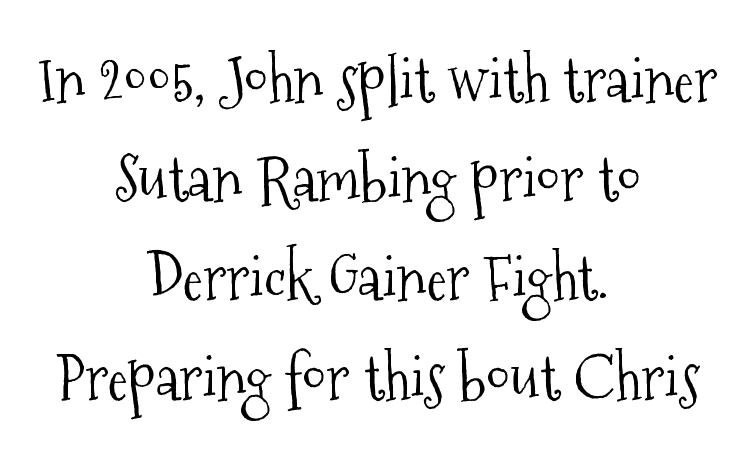
Note the varied advance widths — an 'i' is clearly narrower than an 'm'. The gap between lines stays unmarked. If you drew a line through each stem, it would be perfectly vertical. The characters are drawn with everyday or finer stroke widths. The characters display serif detailing at their extremities. The rows are spaced the way most documents space them.
